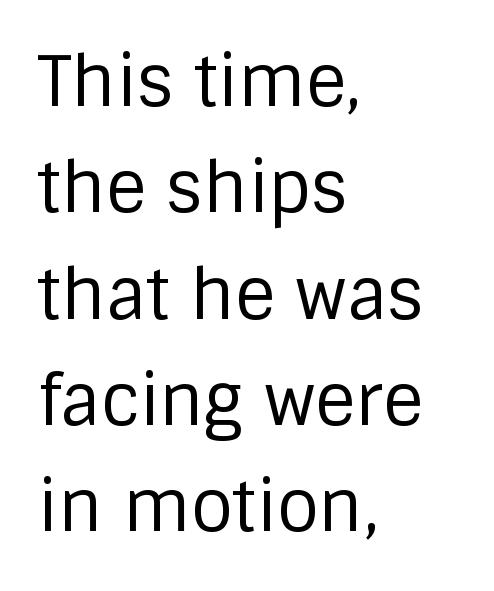
{"serif": "no", "italic": "no", "bold": "no", "weight": "regular", "width": "normal", "stroke_contrast": "low", "x_height": "large", "monospaced": "no", "underline": "no", "align": "left", "line_spacing": "normal", "line_spacing_ratio": 1.54, "letter_spacing": "normal", "letter_spacing_em": 0.0, "glyph_px": 69}
